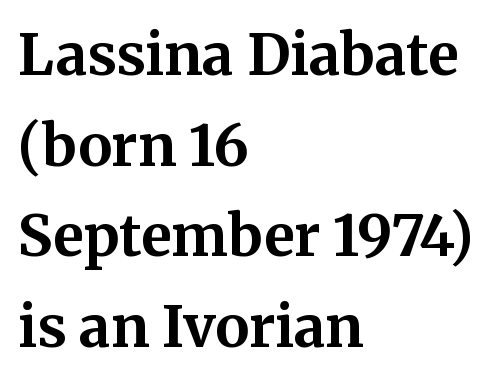
I'd describe the lettering as bold — thick and assertive. The characters display serif detailing at their extremities. Leading matches the norm, producing a regular column. In terms of letterspacing, this is plain default setting. The typesetter chose a ragged-right arrangement here.
